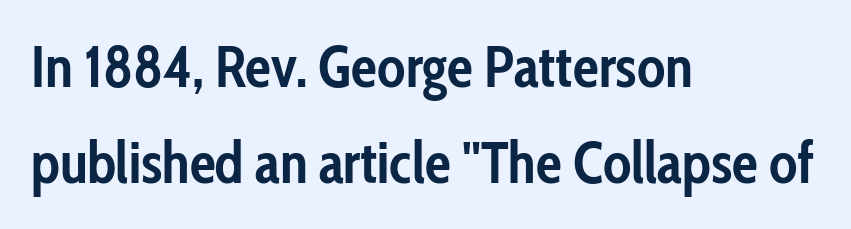
{"serif": "no", "italic": "no", "bold": "yes", "weight": "semibold", "width": "condensed", "stroke_contrast": "low", "x_height": "medium", "monospaced": "no", "underline": "no", "align": "left", "line_spacing": "normal", "line_spacing_ratio": 1.65, "letter_spacing": "normal", "letter_spacing_em": 0.0, "glyph_px": 58}
